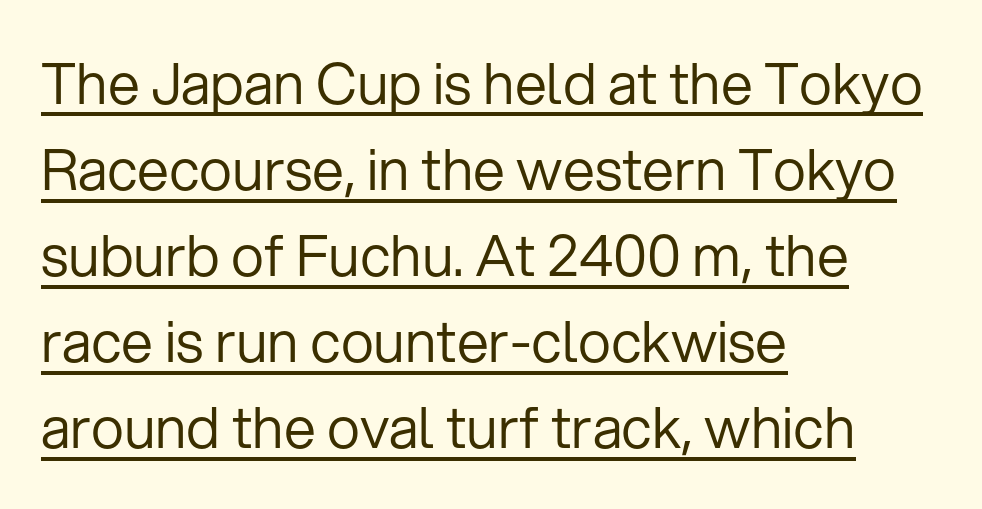
The image shows 57 px regular-weight sans-serif type, upright; set left-aligned, normal line spacing (1.51x), normal letter spacing, underlined; low stroke contrast and a medium x-height.
